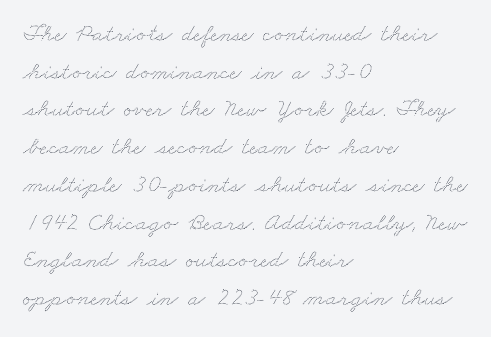
The zone under the glyphs is completely vacant. The letters sit at their default tracking, neither squeezed nor spread. Each line starts at the same left margin while the right side varies. A typesetter would call this leading conventional body-copy spacing.
